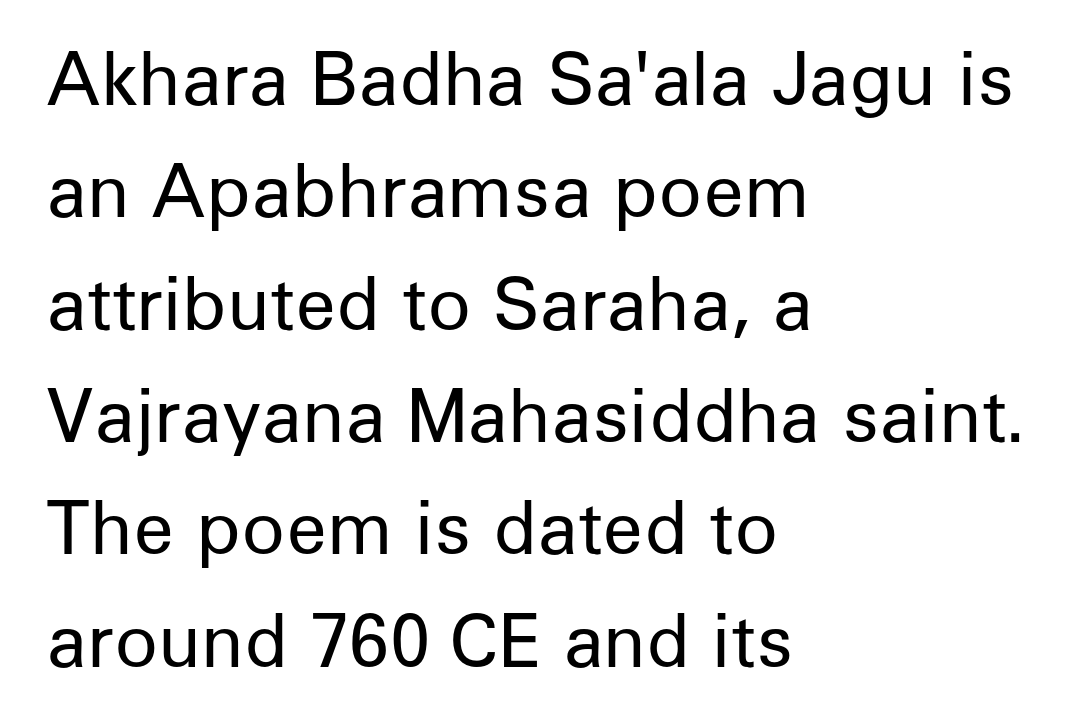
A typesetter would call this proportional, since set widths differ per character. Check the space under the baseline: it is left empty. Glyph-to-glyph distance matches everyday printed text. Reading down the block, your eye returns to a fixed left position each line. Quick note: interline space is typical.
